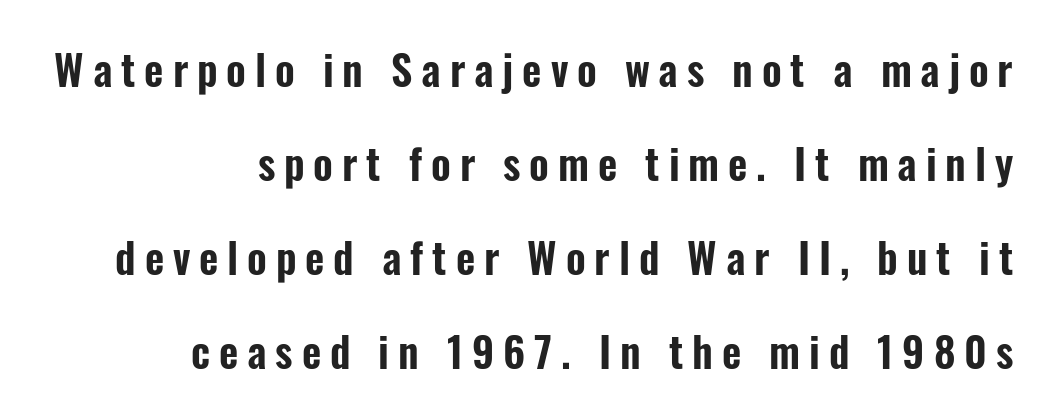
A roman cut, with each character standing at attention. Compared with typical paragraphs, the rows here are farther apart. Short note: letters widely spaced. Layout note: lines flush right. These lines are rendered in a variable-pitch font.
